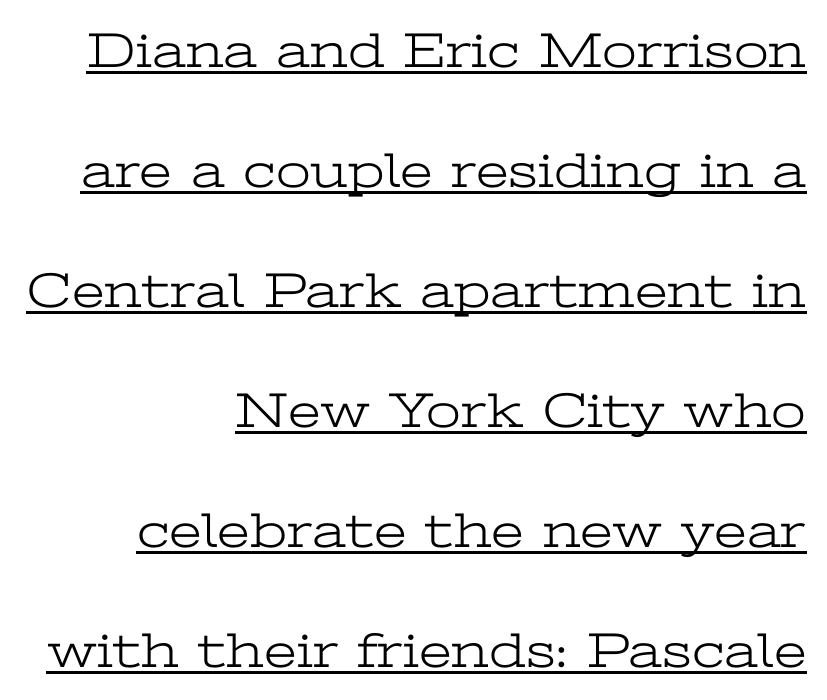
The rag falls on the left side of this text block. Interline gaps are noticeably wide in this sample. Here the designer chose a conventional face with non-uniform glyph widths. Counters stay open thanks to moderate or lighter strokes. Ascenders rise straight up at ninety degrees. Standard letterfit; no display-style spreading of the glyphs.
